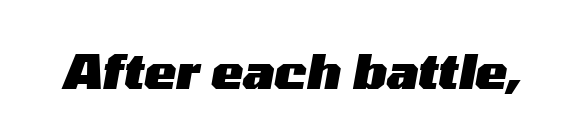
{"italic": "yes", "lean": "right", "slant_degrees": 10, "bold": "yes", "weight": "heavy", "width": "wide", "stroke_contrast": "medium", "x_height": "medium", "monospaced": "no", "underline": "no", "letter_spacing": "normal", "letter_spacing_em": 0.0, "glyph_px": 48}
